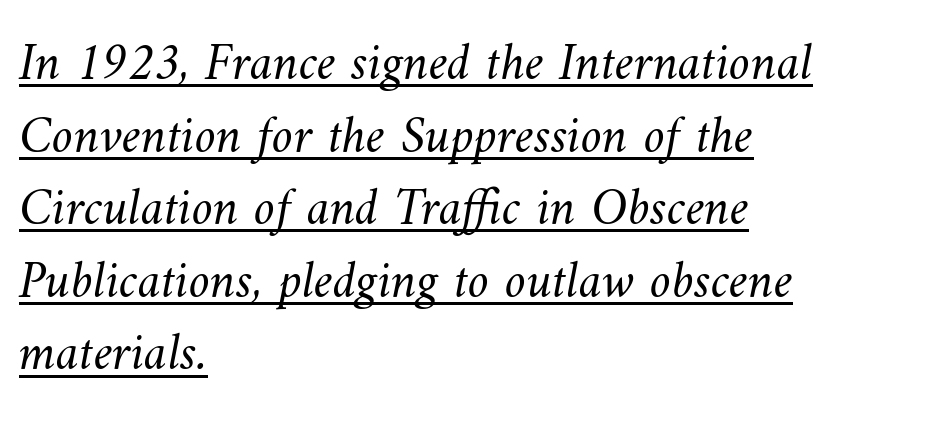
Q: Is the text bold? A: No.
Q: Is the text underlined? A: Yes.
Q: How is the paragraph aligned? A: Left-aligned.
Q: Is the spacing between letters normal or unusually wide? A: Normal.
Q: Is the spacing between lines tight, normal or loose? A: Normal.
Q: Width (condensed, normal, or wide)? A: Normal.
Q: Stroke contrast? A: Medium.
Q: x-height? A: Small.
Q: Monospaced? A: No.
